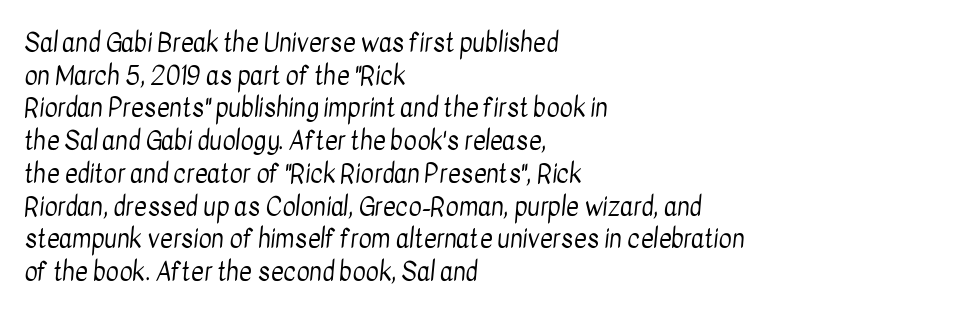
Glyph-to-glyph distance matches everyday printed text. Stroke mass is kept to a normal reading level or below. Does the leading feel generous? No, just average. Descender tails drop into unmarked territory. Casual observation: everything's shoved over to the left.
